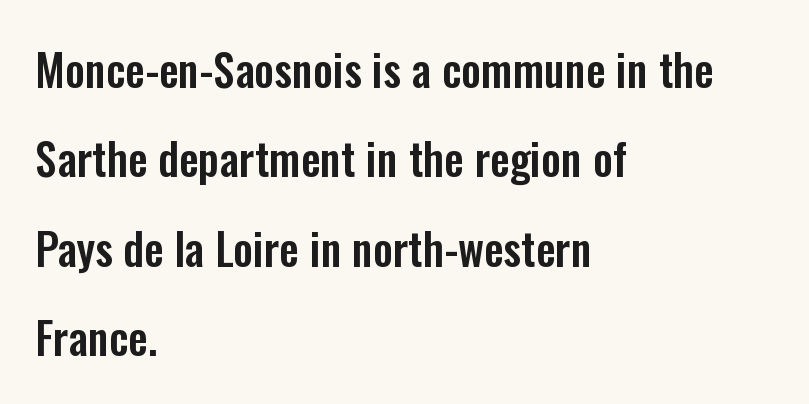
Honestly, the rows look like they've been pulled way apart. The passage shown is typed in a proportional face where columns would drift. These lines were composed using upright roman letters. To sum up the face: it is a sans, with no serifs. Words float on clear page, feet unadorned.
